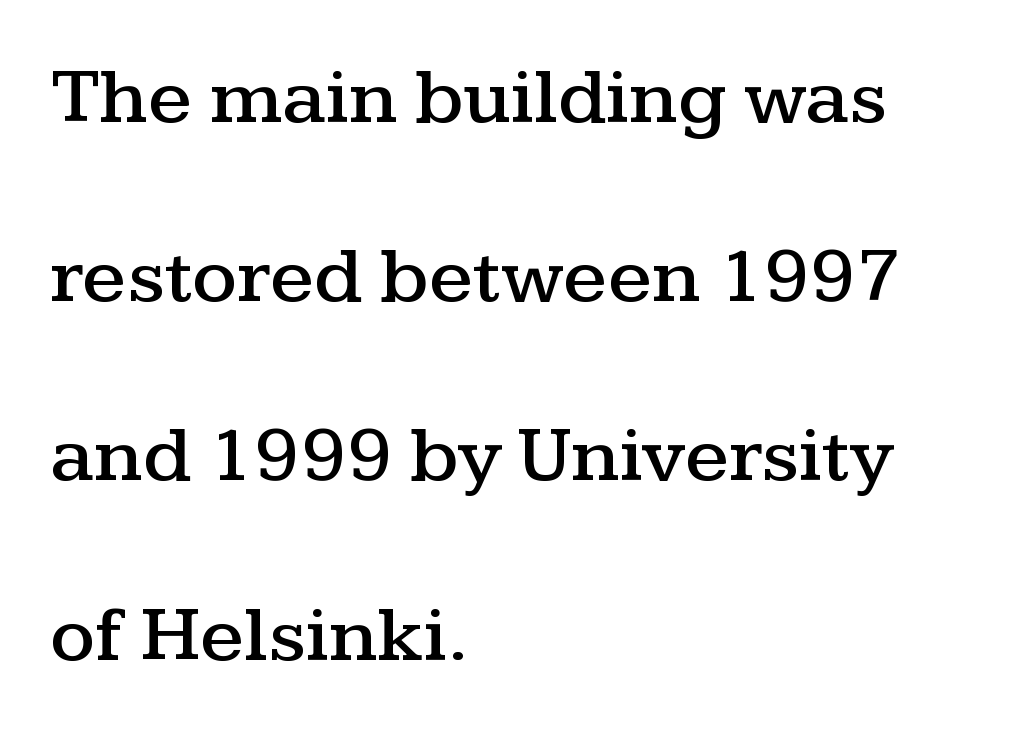
Q: Is the text italic (slanted)? A: No, it is upright.
Q: Is the typeface a serif or a sans-serif typeface? A: Serif.
Q: Is the text underlined? A: No.
Q: How is the paragraph aligned? A: Left-aligned.
Q: Is the spacing between letters normal or unusually wide? A: Normal.
Q: Is the spacing between lines tight, normal or loose? A: Loose.
Q: Width (condensed, normal, or wide)? A: Wide.
Q: Stroke contrast? A: Medium.
Q: x-height? A: Medium.
Q: Monospaced? A: No.
